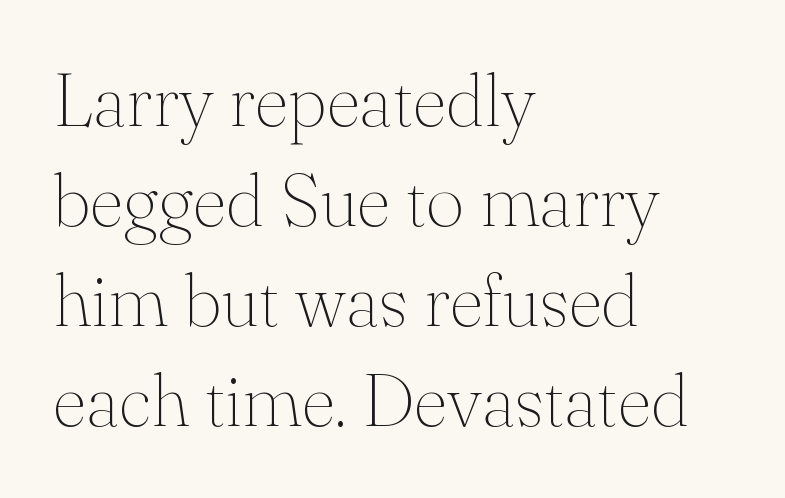
Q: Is the text bold? A: No.
Q: Is the text italic (slanted)? A: No, it is upright.
Q: Is the typeface a serif or a sans-serif typeface? A: Serif.
Q: Is the text underlined? A: No.
Q: How is the paragraph aligned? A: Left-aligned.
Q: Is the spacing between letters normal or unusually wide? A: Normal.
Q: Is the spacing between lines tight, normal or loose? A: Normal.
Q: Width (condensed, normal, or wide)? A: Normal.
Q: Stroke contrast? A: Medium.
Q: x-height? A: Small.
Q: Monospaced? A: No.
